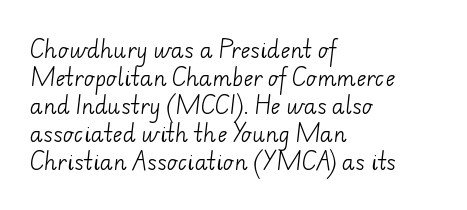
Letter spacing: default. Only glyphs here, with clear space below each row. The compositor pushed each line to the left boundary. The face looks like a standard text weight, possibly lighter. The rendering uses a moderate line-height, typical for paragraphs.
